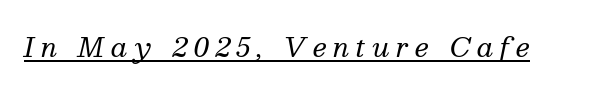
{"italic": "yes", "lean": "right", "slant_degrees": 13, "bold": "no", "underline": "yes", "letter_spacing": "wide", "letter_spacing_em": 0.25, "glyph_px": 26}
